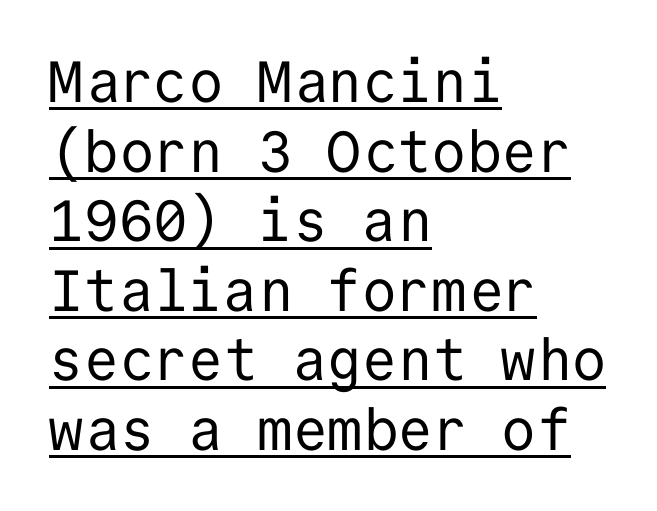
Q: Is the text bold? A: No.
Q: Is the text italic (slanted)? A: No, it is upright.
Q: Is the typeface a serif or a sans-serif typeface? A: Sans-serif.
Q: Is the text underlined? A: Yes.
Q: How is the paragraph aligned? A: Left-aligned.
Q: Is the spacing between letters normal or unusually wide? A: Normal.
Q: Width (condensed, normal, or wide)? A: Normal.
Q: Stroke contrast? A: Low.
Q: x-height? A: Medium.
Q: Monospaced? A: Yes.
